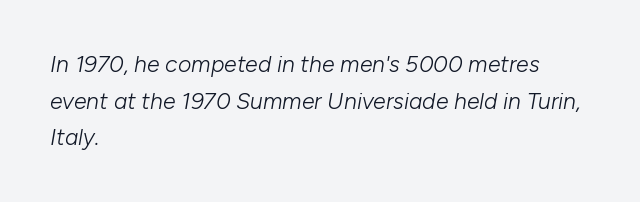
Q: Is the text bold? A: No.
Q: Is the text italic (slanted)? A: Yes, it leans right by about 10 degrees.
Q: Is the text underlined? A: No.
Q: How is the paragraph aligned? A: Left-aligned.
Q: Is the spacing between letters normal or unusually wide? A: Normal.
Q: Is the spacing between lines tight, normal or loose? A: Normal.
